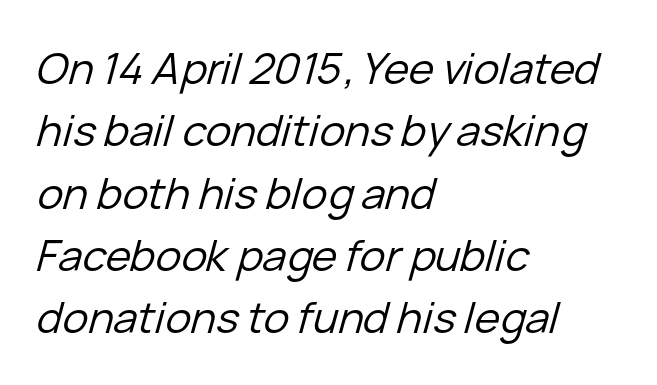
{"italic": "yes", "lean": "right", "slant_degrees": 15, "bold": "no", "weight": "regular", "width": "normal", "stroke_contrast": "low", "x_height": "medium", "monospaced": "no", "underline": "no", "align": "left", "line_spacing": "normal", "line_spacing_ratio": 1.45, "letter_spacing": "normal", "letter_spacing_em": 0.0, "glyph_px": 43}
